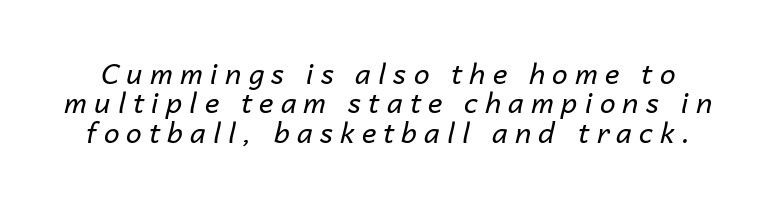
Each new line begins almost immediately beneath the previous one. Emphasis-style slanted type is in use. Lines of text with bare space underneath. Stems here are at most as thick as an everyday book face. Display-style spreading of the glyphs; the letterfit is very open. Character widths vary here, with narrow letters taking less room than wide ones.
